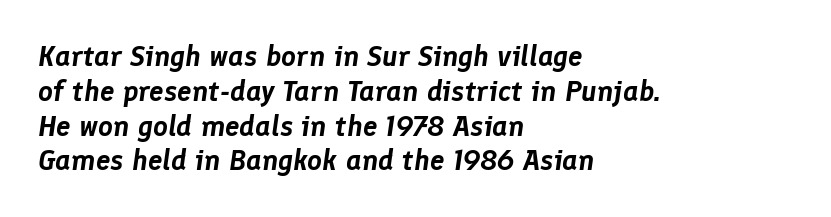
Q: Is the text italic (slanted)? A: Yes, it leans right by about 8 degrees.
Q: Is the text underlined? A: No.
Q: How is the paragraph aligned? A: Left-aligned.
Q: Is the spacing between letters normal or unusually wide? A: Normal.
Q: Width (condensed, normal, or wide)? A: Normal.
Q: Stroke contrast? A: Low.
Q: x-height? A: Medium.
Q: Monospaced? A: No.
